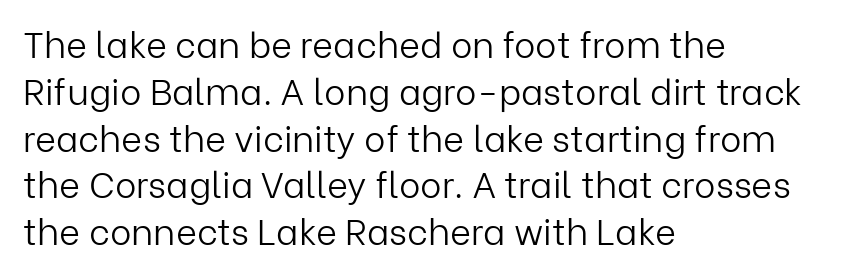
The line-height multiplier appears to be the usual default. The axis of the letterforms is exactly vertical. Honestly, there is no underline to notice here at all. The face used here is rendered with its standard letterfit.
